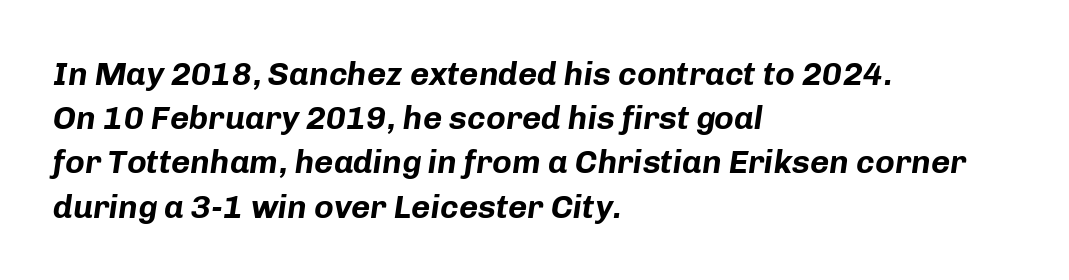
The image shows 33 px bold type, italic (leaning right); set left-aligned, normal line spacing (1.34x), normal letter spacing, not underlined; low stroke contrast and a medium x-height.
